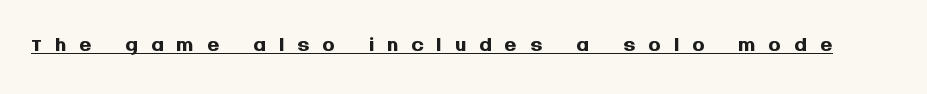
How heavy is the stroke? Heavy — this is a bold. Varying glyph widths throughout — classic text-font behaviour. A typesetter would label this face a sans. The lettering stays uniformly vertical, giving the passage a roman look. The gaps between neighbouring characters are conspicuously large.
